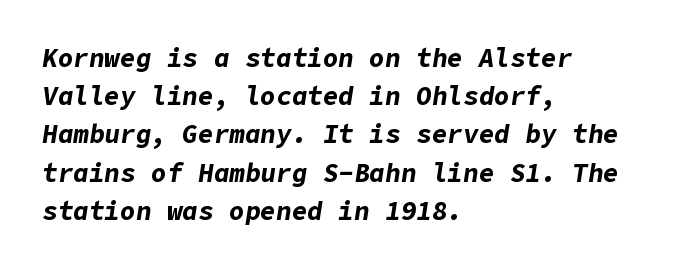
The image shows 26 px bold type, italic (leaning right); set left-aligned, normal line spacing (1.47x), normal letter spacing, not underlined.
